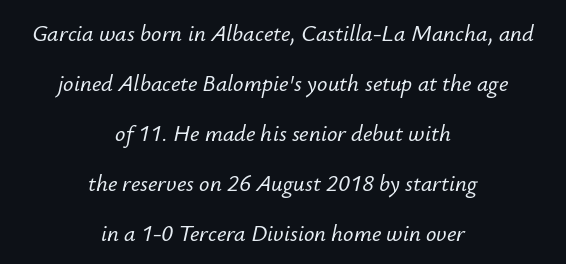
{"italic": "yes", "lean": "right", "slant_degrees": 12, "underline": "no", "align": "center", "line_spacing": "loose", "line_spacing_ratio": 2.17, "letter_spacing": "normal", "letter_spacing_em": 0.0, "glyph_px": 23}
